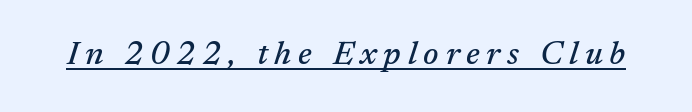
Q: Is the text italic (slanted)? A: Yes, it leans right by about 17 degrees.
Q: Is the typeface a serif or a sans-serif typeface? A: Serif.
Q: Is the text underlined? A: Yes.
Q: Is the spacing between letters normal or unusually wide? A: Unusually wide.
Q: Width (condensed, normal, or wide)? A: Normal.
Q: Stroke contrast? A: Medium.
Q: x-height? A: Medium.
Q: Monospaced? A: No.
